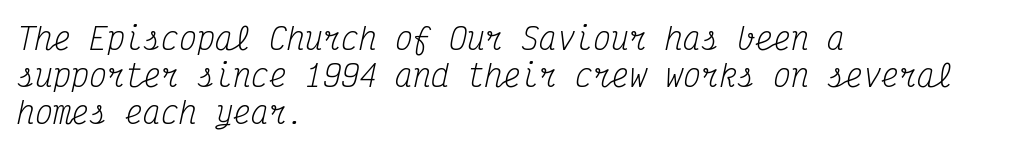
{"serif": "yes", "italic": "yes", "lean": "right", "slant_degrees": 12, "bold": "no", "weight": "regular", "width": "condensed", "stroke_contrast": "medium", "x_height": "medium", "monospaced": "yes", "underline": "no", "align": "left", "line_spacing_ratio": 1.24, "letter_spacing": "normal", "letter_spacing_em": 0.0, "glyph_px": 30}
